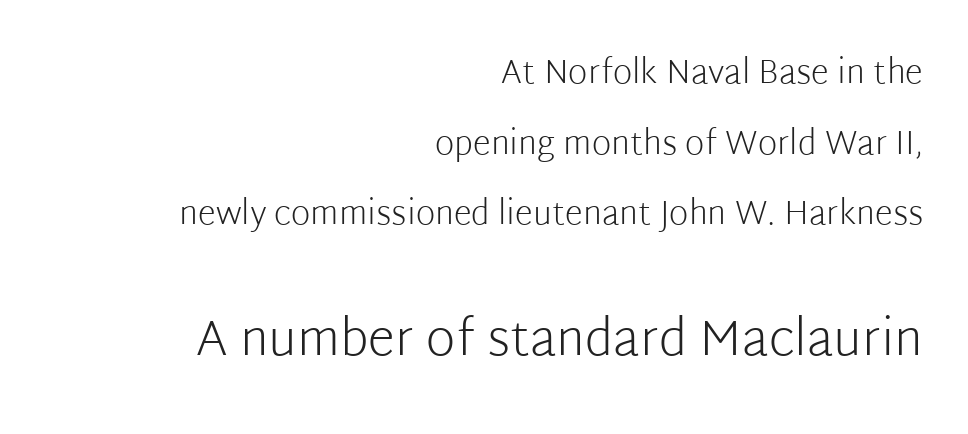
{"serif": "no", "italic": "no", "bold": "no", "weight": "light", "width": "normal", "stroke_contrast": "low", "x_height": "medium", "monospaced": "no", "underline": "no", "align": "right", "line_spacing": "loose", "line_spacing_ratio": 2.14, "letter_spacing": "normal", "letter_spacing_em": 0.0, "larger_block": "second", "size_ratio": 1.52, "glyph_px": 50}
